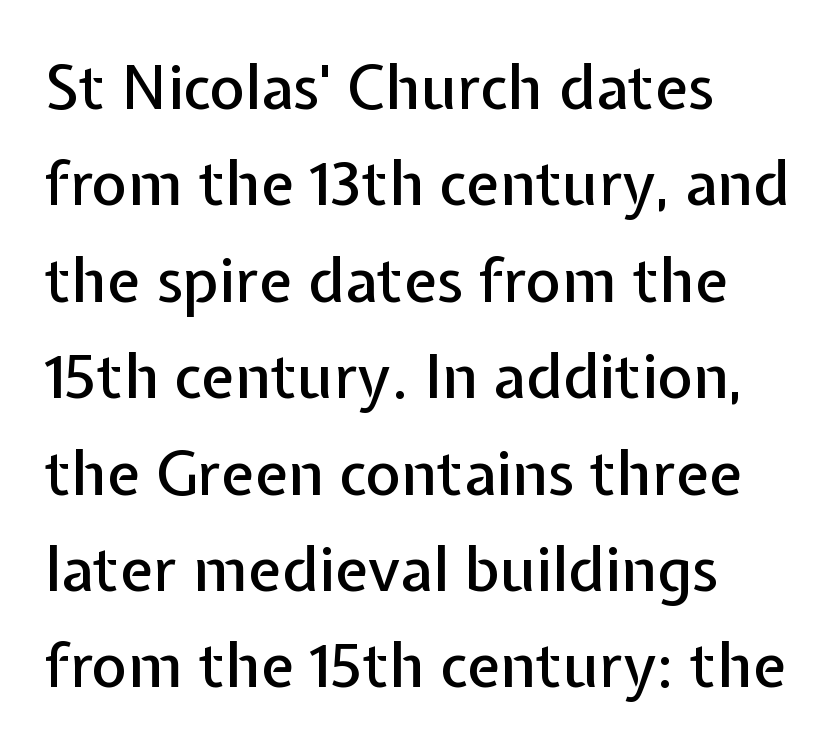
{"serif": "no", "italic": "no", "width": "normal", "stroke_contrast": "low", "x_height": "medium", "monospaced": "no", "underline": "no", "align": "left", "line_spacing": "normal", "line_spacing_ratio": 1.58, "letter_spacing": "normal", "letter_spacing_em": 0.0, "glyph_px": 61}
